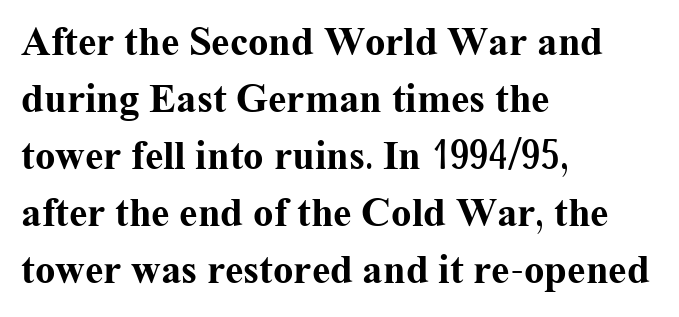
The image shows 41 px bold serif type, upright; set left-aligned, normal line spacing (1.39x), normal letter spacing, not underlined; medium stroke contrast and a medium x-height.
